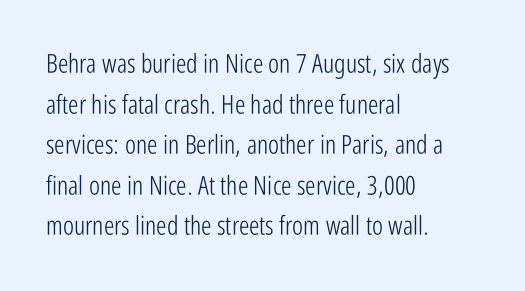
{"italic": "no", "bold": "no", "underline": "no", "align": "left", "line_spacing": "normal", "line_spacing_ratio": 1.56, "letter_spacing": "normal", "letter_spacing_em": 0.0, "glyph_px": 26}
